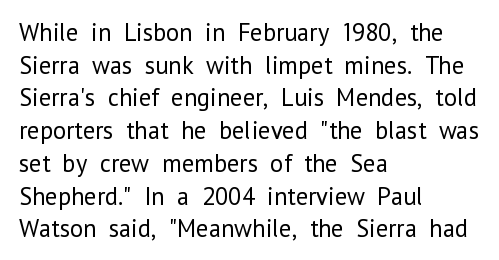
Q: Is the text bold? A: No.
Q: Is the text italic (slanted)? A: No, it is upright.
Q: Is the text underlined? A: No.
Q: How is the paragraph aligned? A: Left-aligned.
Q: Is the spacing between letters normal or unusually wide? A: Normal.
Q: Is the spacing between lines tight, normal or loose? A: Normal.
